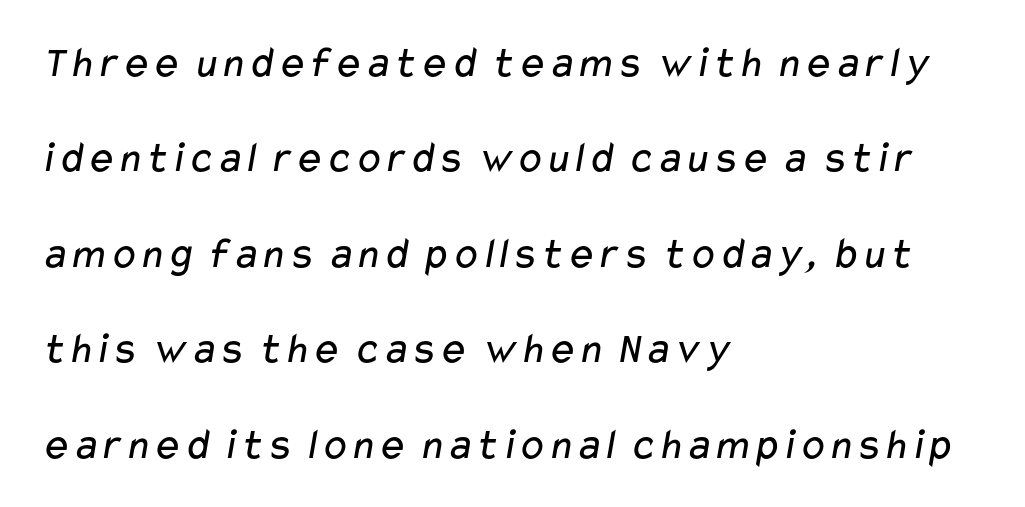
{"serif": "no", "bold": "no", "weight": "regular", "width": "wide", "stroke_contrast": "low", "x_height": "medium", "monospaced": "no", "underline": "no", "align": "left", "line_spacing": "loose", "line_spacing_ratio": 2.17, "letter_spacing": "normal", "letter_spacing_em": 0.0, "glyph_px": 44}
